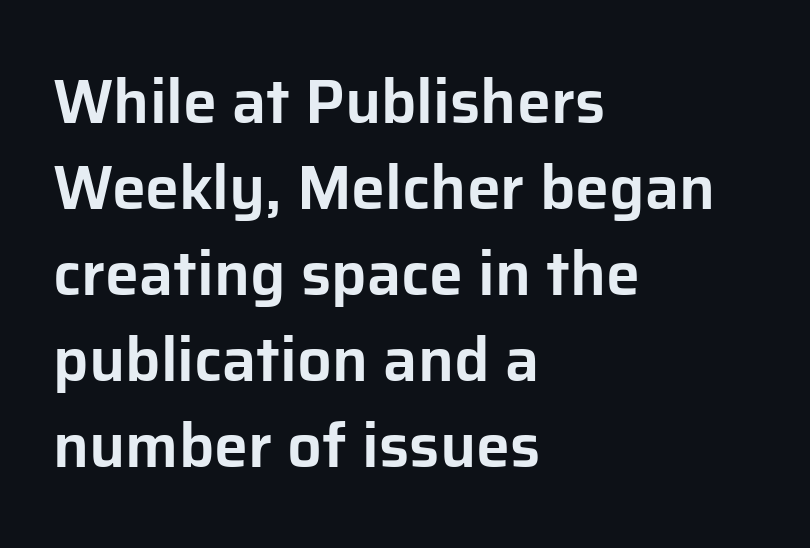
Here the designer chose a conventional face with non-uniform glyph widths. The paragraph shown leans on its left margin. The specimen reads as upright at a glance. The designer left line spacing at the default. Serifs: no, the terminals of the letterforms are clean.
